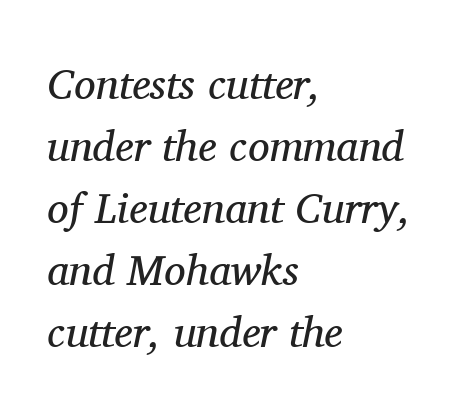
Q: Is the text bold? A: No.
Q: Is the text italic (slanted)? A: Yes, it leans right by about 11 degrees.
Q: Is the typeface a serif or a sans-serif typeface? A: Serif.
Q: Is the text underlined? A: No.
Q: How is the paragraph aligned? A: Left-aligned.
Q: Is the spacing between letters normal or unusually wide? A: Normal.
Q: Is the spacing between lines tight, normal or loose? A: Normal.
Q: Width (condensed, normal, or wide)? A: Normal.
Q: Stroke contrast? A: Medium.
Q: x-height? A: Medium.
Q: Monospaced? A: No.
